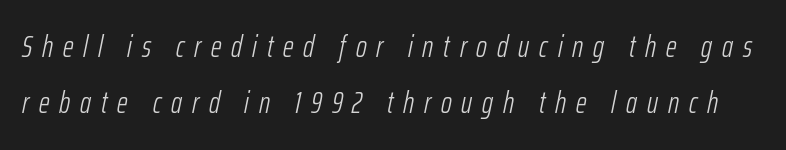
{"italic": "yes", "lean": "right", "slant_degrees": 12, "bold": "no", "weight": "light", "width": "condensed", "stroke_contrast": "low", "x_height": "medium", "monospaced": "no", "underline": "no", "line_spacing_ratio": 1.87, "letter_spacing": "wide", "letter_spacing_em": 0.33, "glyph_px": 30}
